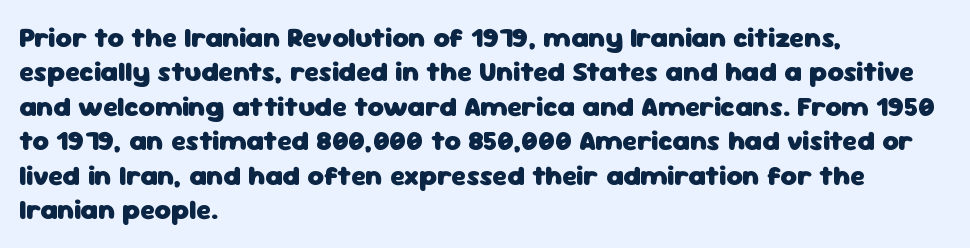
Q: Is the text bold? A: Yes.
Q: Is the text italic (slanted)? A: No, it is upright.
Q: Is the typeface a serif or a sans-serif typeface? A: Sans-serif.
Q: Is the text underlined? A: No.
Q: How is the paragraph aligned? A: Left-aligned.
Q: Is the spacing between letters normal or unusually wide? A: Normal.
Q: Width (condensed, normal, or wide)? A: Normal.
Q: Stroke contrast? A: Low.
Q: x-height? A: Medium.
Q: Monospaced? A: No.
